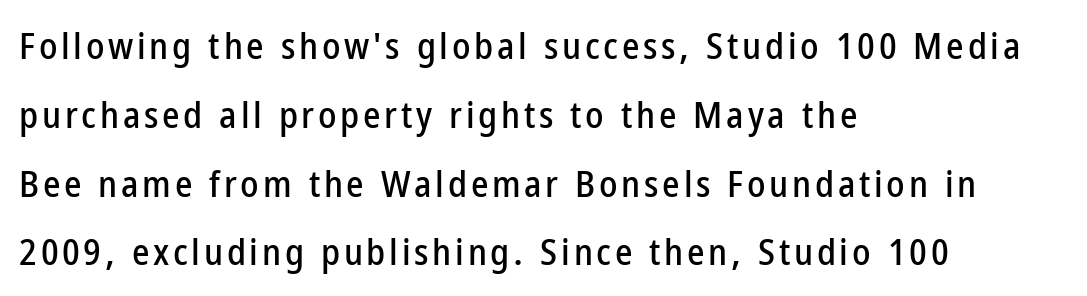
The image shows 37 px condensed sans-serif type, upright; set left-aligned, line spacing 1.86x, not underlined; low stroke contrast and a medium x-height.
